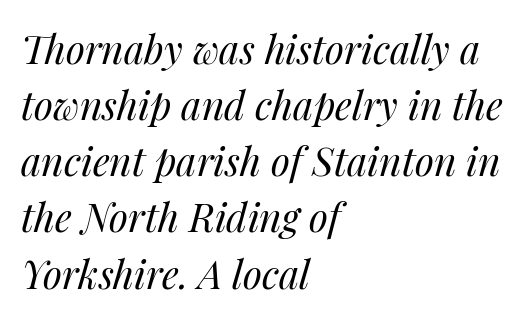
Is the stroke heavy? The answer is a plain regular-or-lighter. Compared with ordinary roman type, these characters are visibly tilted. The paragraph has a hard left edge and a soft right edge. The line texture is even and compact thanks to regular tracking.
